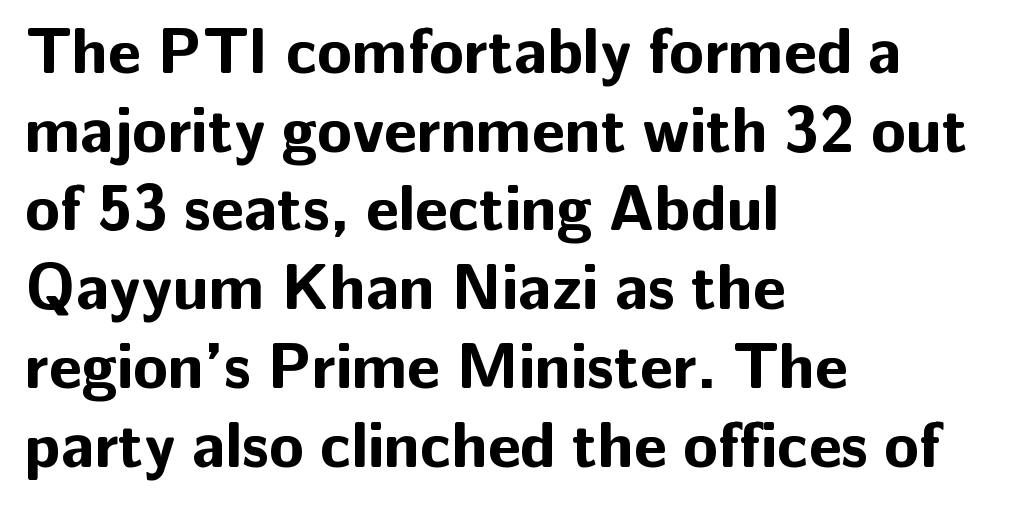
{"serif": "no", "italic": "no", "bold": "yes", "weight": "bold", "width": "normal", "stroke_contrast": "low", "x_height": "medium", "monospaced": "no", "underline": "no", "align": "left", "line_spacing_ratio": 1.23, "letter_spacing": "normal", "letter_spacing_em": 0.0, "glyph_px": 64}
